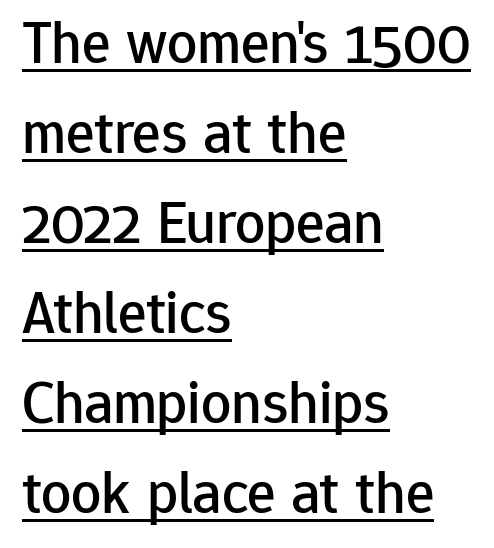
Q: Is the text italic (slanted)? A: No, it is upright.
Q: Is the typeface a serif or a sans-serif typeface? A: Sans-serif.
Q: Is the text underlined? A: Yes.
Q: How is the paragraph aligned? A: Left-aligned.
Q: Is the spacing between letters normal or unusually wide? A: Normal.
Q: Is the spacing between lines tight, normal or loose? A: Normal.
Q: Width (condensed, normal, or wide)? A: Normal.
Q: Stroke contrast? A: Low.
Q: x-height? A: Medium.
Q: Monospaced? A: No.
